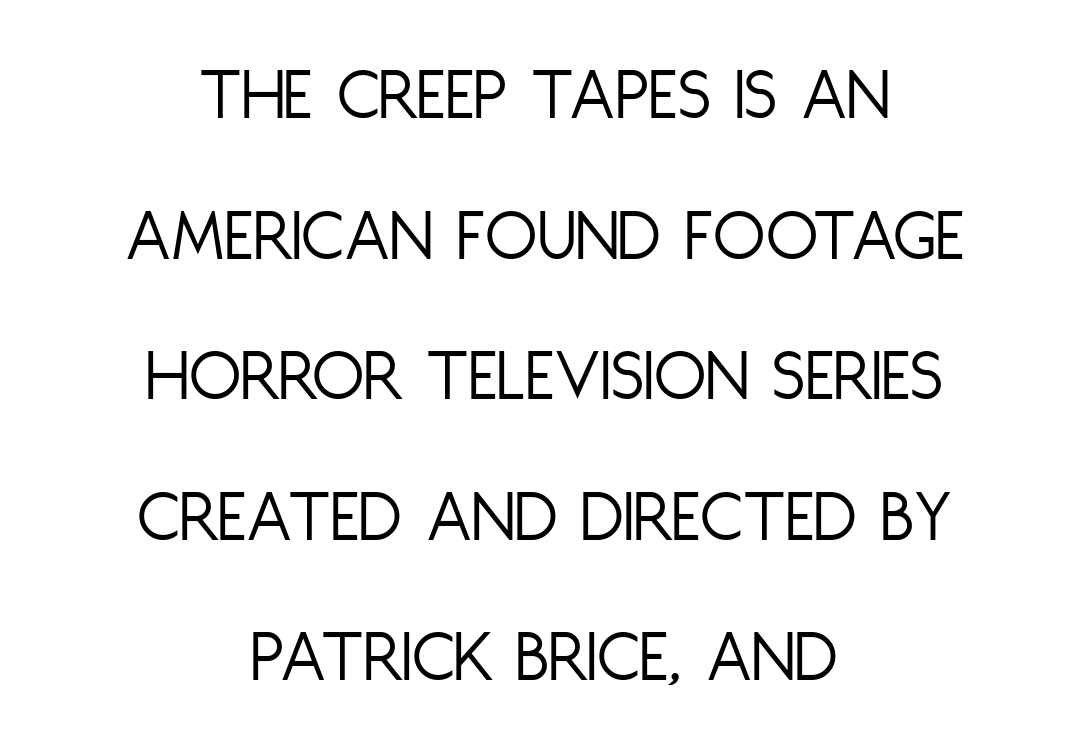
{"serif": "no", "italic": "no", "bold": "no", "weight": "light", "width": "condensed", "stroke_contrast": "low", "x_height": "large", "monospaced": "no", "underline": "no", "align": "center", "line_spacing_ratio": 1.85, "letter_spacing": "normal", "letter_spacing_em": 0.0, "glyph_px": 76}
